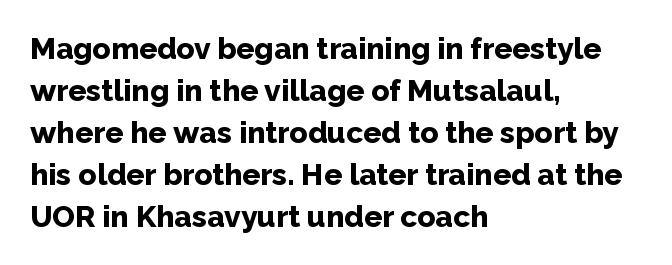
{"serif": "no", "italic": "no", "bold": "yes", "weight": "bold", "width": "normal", "stroke_contrast": "low", "x_height": "medium", "monospaced": "no", "underline": "no", "align": "left", "line_spacing": "normal", "line_spacing_ratio": 1.4, "letter_spacing": "normal", "letter_spacing_em": 0.0, "glyph_px": 30}
